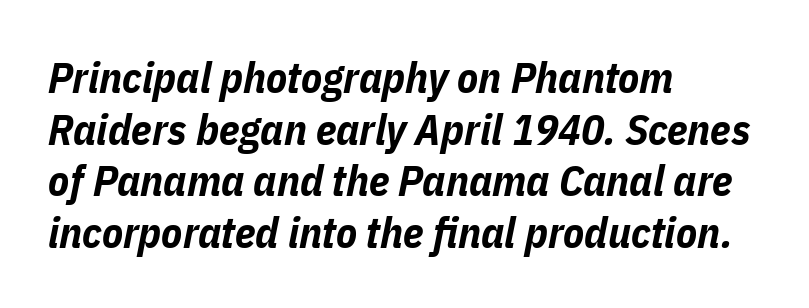
Is the letter spacing exaggerated? No — it looks like the ordinary default. Is the block centered? No — it sits flush against the left margin. If you drew a line through each stem, it would be angled. Stroke thickness is high; the sample reads as a true bold. Letters rest on an invisible, unmarked baseline. Think of a printed novel: that variable character pitch is what you see here.
